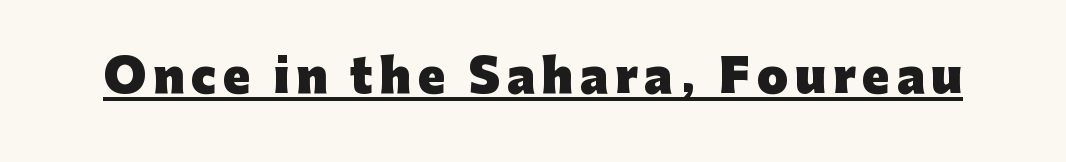
The image shows 45 px heavy sans-serif type, upright; set underlined; low stroke contrast and a medium x-height.
